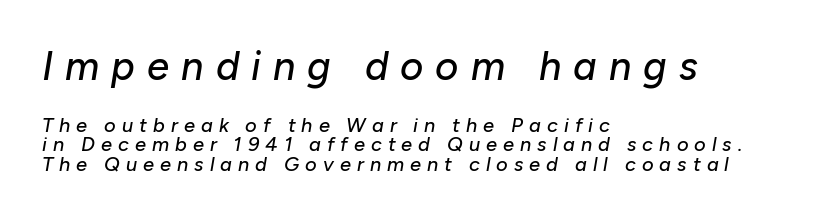
{"italic": "yes", "lean": "right", "slant_degrees": 10, "width": "normal", "stroke_contrast": "low", "x_height": "medium", "monospaced": "no", "underline": "no", "align": "left", "line_spacing": "tight", "line_spacing_ratio": 0.97, "letter_spacing": "wide", "letter_spacing_em": 0.3, "larger_block": "first", "size_ratio": 2.0, "glyph_px": 40}
